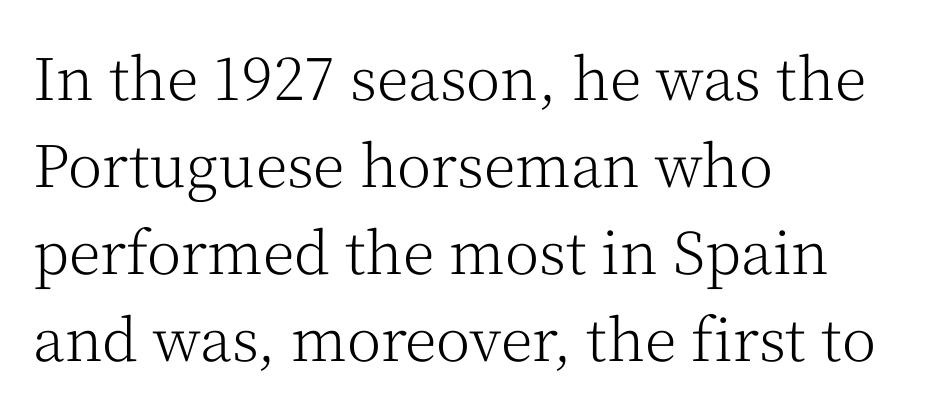
Here the designer chose a conventional face with non-uniform glyph widths. Vertical stems look standard width or narrower in stroke. The text was rendered using a seriffed face with decorative stroke endings. A classic flush-left, rag-right setting is used for this passage. Has an underline been added? It has not.
